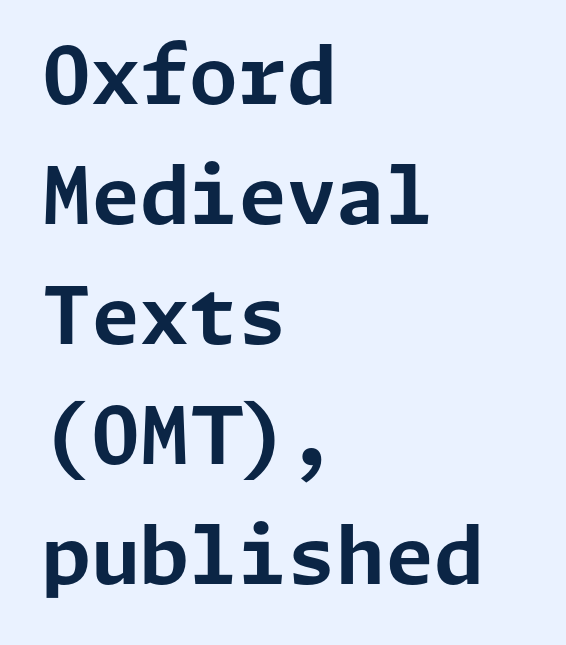
{"serif": "no", "italic": "no", "bold": "yes", "weight": "bold", "width": "normal", "stroke_contrast": "low", "x_height": "medium", "underline": "no", "align": "left", "line_spacing": "normal", "line_spacing_ratio": 1.52, "letter_spacing": "normal", "letter_spacing_em": 0.0, "glyph_px": 79}
